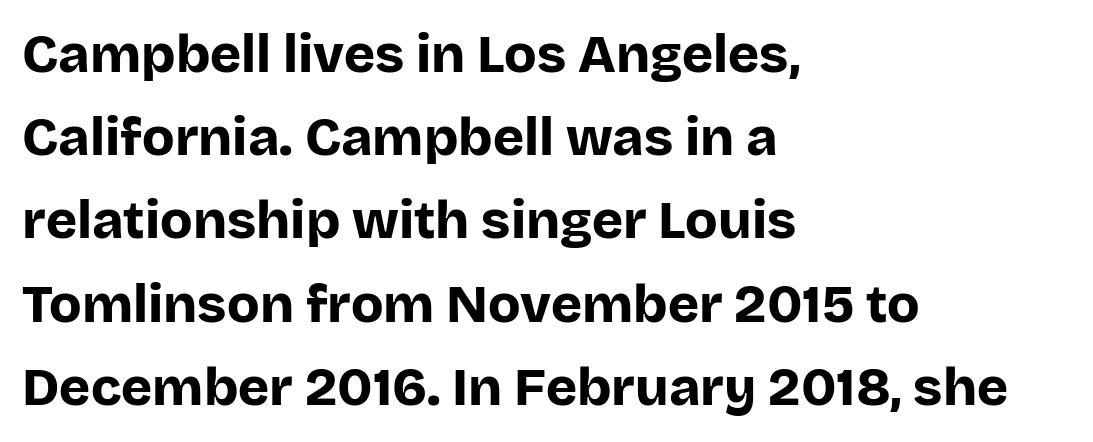
Q: Is the text bold? A: Yes.
Q: Is the text italic (slanted)? A: No, it is upright.
Q: Is the typeface a serif or a sans-serif typeface? A: Sans-serif.
Q: Is the text underlined? A: No.
Q: How is the paragraph aligned? A: Left-aligned.
Q: Is the spacing between letters normal or unusually wide? A: Normal.
Q: Is the spacing between lines tight, normal or loose? A: Normal.
Q: Width (condensed, normal, or wide)? A: Normal.
Q: Stroke contrast? A: Low.
Q: x-height? A: Large.
Q: Monospaced? A: No.
